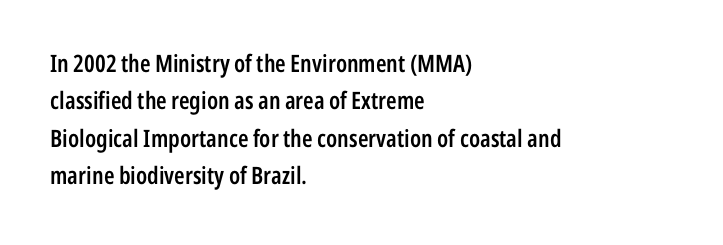
Summary of vertical rhythm: regular, with standard interline spacing. Do the letters lean? They stand straight. The passage is arranged the way most books set body copy — flush left. Bare-footed words on every line. The gaps between neighbouring characters are ordinary and unremarkable.
